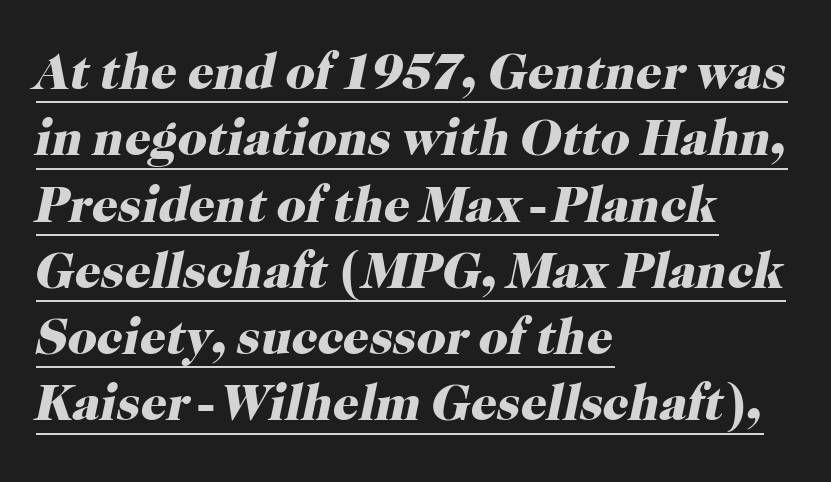
Q: Is the text bold? A: Yes.
Q: Is the text italic (slanted)? A: Yes, it leans right by about 12 degrees.
Q: Is the typeface a serif or a sans-serif typeface? A: Serif.
Q: Is the text underlined? A: Yes.
Q: How is the paragraph aligned? A: Left-aligned.
Q: Is the spacing between letters normal or unusually wide? A: Normal.
Q: Is the spacing between lines tight, normal or loose? A: Normal.
Q: Width (condensed, normal, or wide)? A: Normal.
Q: Stroke contrast? A: High.
Q: x-height? A: Medium.
Q: Monospaced? A: No.
